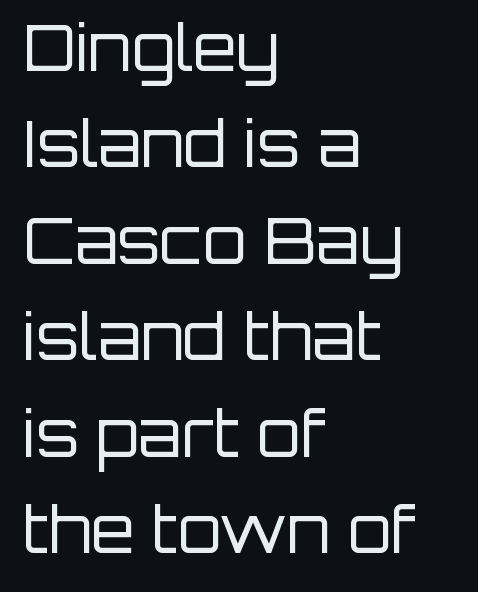
Q: Is the text bold? A: No.
Q: Is the text italic (slanted)? A: No, it is upright.
Q: Is the typeface a serif or a sans-serif typeface? A: Sans-serif.
Q: Is the text underlined? A: No.
Q: How is the paragraph aligned? A: Left-aligned.
Q: Is the spacing between letters normal or unusually wide? A: Normal.
Q: Is the spacing between lines tight, normal or loose? A: Normal.
Q: Width (condensed, normal, or wide)? A: Normal.
Q: Stroke contrast? A: Low.
Q: x-height? A: Large.
Q: Monospaced? A: No.
